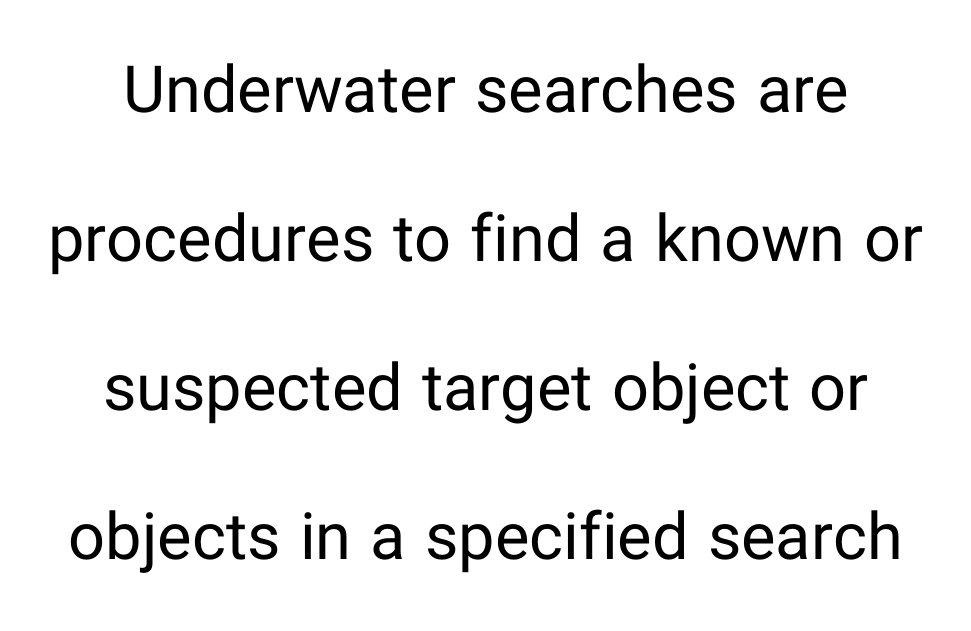
Q: Is the text bold? A: No.
Q: Is the text italic (slanted)? A: No, it is upright.
Q: Is the typeface a serif or a sans-serif typeface? A: Sans-serif.
Q: Is the text underlined? A: No.
Q: Is the spacing between letters normal or unusually wide? A: Normal.
Q: Is the spacing between lines tight, normal or loose? A: Loose.
Q: Width (condensed, normal, or wide)? A: Normal.
Q: Stroke contrast? A: Low.
Q: x-height? A: Medium.
Q: Monospaced? A: No.
